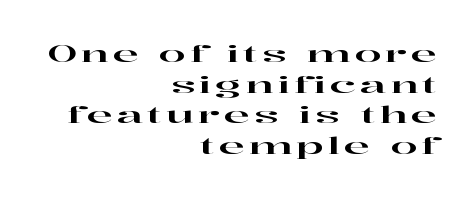
{"italic": "no", "underline": "no", "align": "right", "line_spacing": "normal", "line_spacing_ratio": 1.28, "glyph_px": 24}
